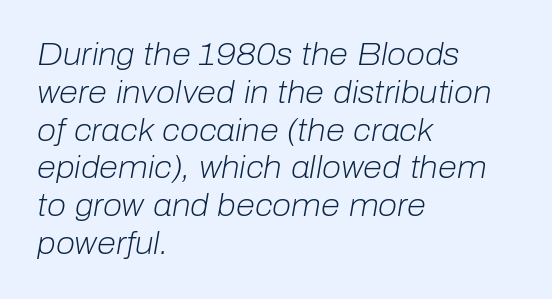
The glyphs are unaccompanied by any horizontal stroke below them. The weight would be labelled regular, book, light, or lighter still. Horizontally, the lines are justified to the leading edge only. A typesetter would mark this as italic. These lines are rendered in a variable-pitch font.
